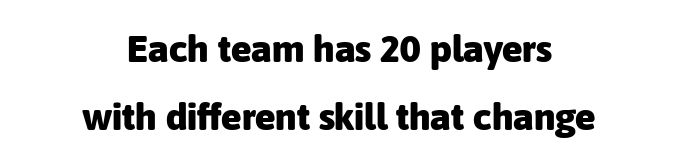
Q: Is the text bold? A: Yes.
Q: Is the text italic (slanted)? A: No, it is upright.
Q: Is the typeface a serif or a sans-serif typeface? A: Sans-serif.
Q: Is the text underlined? A: No.
Q: How is the paragraph aligned? A: Centered.
Q: Is the spacing between letters normal or unusually wide? A: Normal.
Q: Width (condensed, normal, or wide)? A: Normal.
Q: Stroke contrast? A: Low.
Q: x-height? A: Medium.
Q: Monospaced? A: No.
